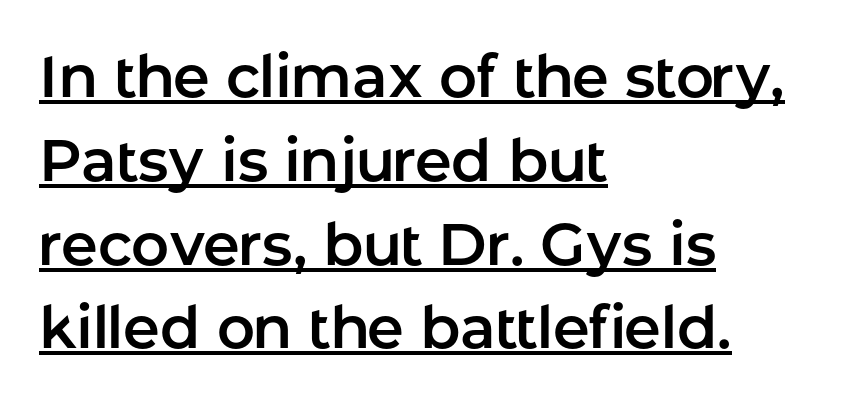
The image shows 59 px sans-serif type, upright; set left-aligned, normal line spacing (1.42x), normal letter spacing, underlined; low stroke contrast and a medium x-height.
